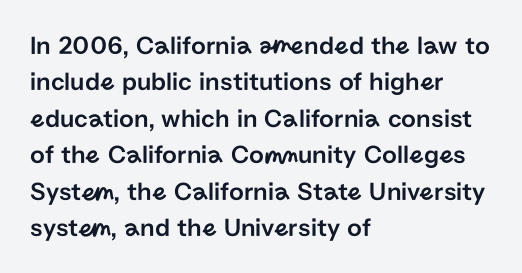
Each line starts at the same left margin while the right side varies. There is no visible air inserted between adjacent glyphs. Baseline-to-baseline distance is the conventional proportion of letter height. No italicization has been applied; the sample stays upright.
